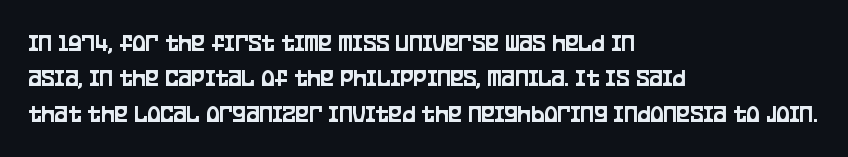
Q: Is the text italic (slanted)? A: No, it is upright.
Q: Is the text underlined? A: No.
Q: How is the paragraph aligned? A: Left-aligned.
Q: Is the spacing between letters normal or unusually wide? A: Normal.
Q: Is the spacing between lines tight, normal or loose? A: Normal.
